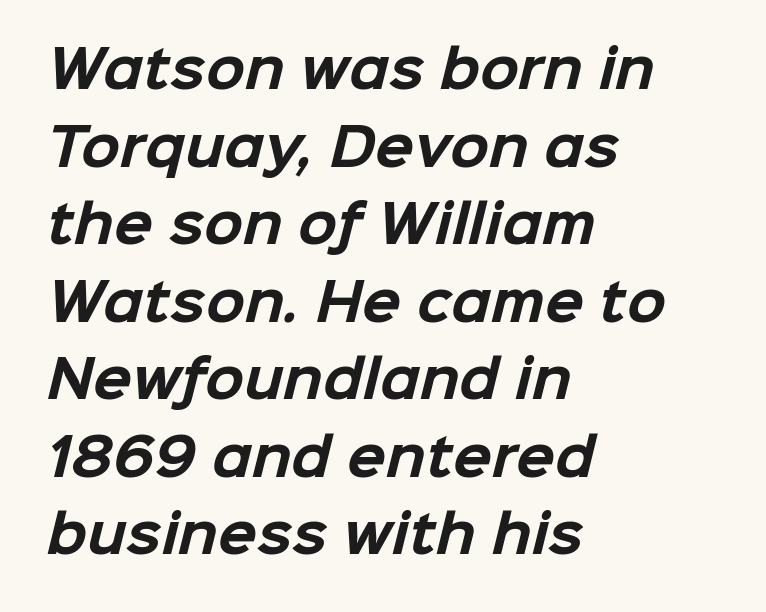
Q: Is the text bold? A: Yes.
Q: Is the typeface a serif or a sans-serif typeface? A: Sans-serif.
Q: Is the text underlined? A: No.
Q: How is the paragraph aligned? A: Left-aligned.
Q: Is the spacing between letters normal or unusually wide? A: Normal.
Q: Is the spacing between lines tight, normal or loose? A: Normal.
Q: Width (condensed, normal, or wide)? A: Normal.
Q: Stroke contrast? A: Low.
Q: x-height? A: Medium.
Q: Monospaced? A: No.
